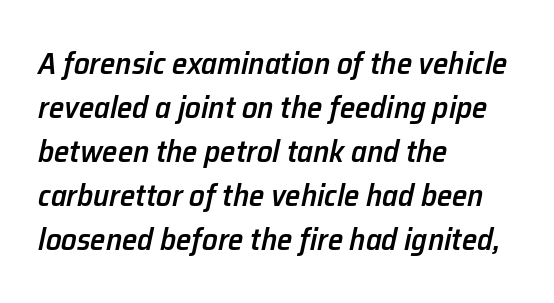
{"italic": "yes", "lean": "right", "slant_degrees": 12, "bold": "semi", "weight": "semibold", "width": "normal", "stroke_contrast": "low", "x_height": "medium", "monospaced": "no", "underline": "no", "align": "left", "line_spacing": "normal", "line_spacing_ratio": 1.42, "letter_spacing": "normal", "letter_spacing_em": 0.0, "glyph_px": 31}
